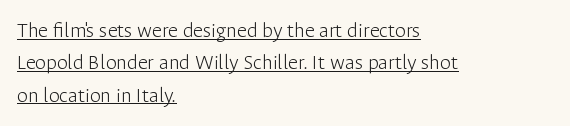
{"italic": "no", "bold": "no", "underline": "yes", "align": "left", "line_spacing": "normal", "line_spacing_ratio": 1.47, "letter_spacing": "normal", "letter_spacing_em": 0.0, "glyph_px": 22}
